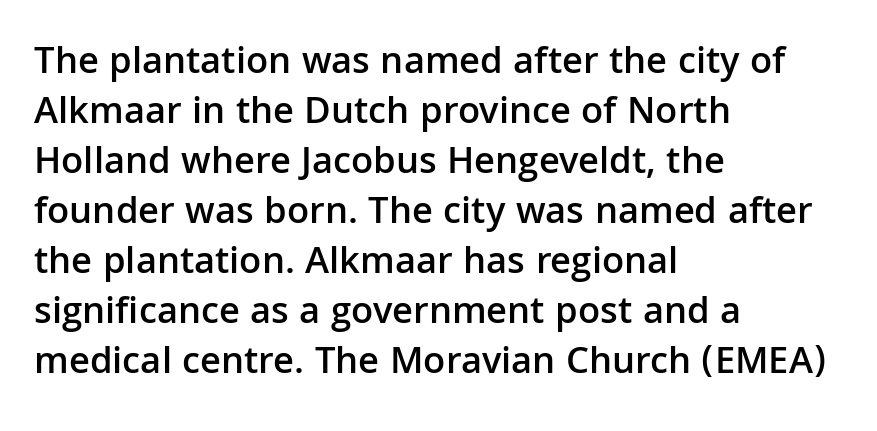
{"serif": "no", "italic": "no", "bold": "semi", "weight": "semibold", "width": "normal", "stroke_contrast": "low", "x_height": "medium", "monospaced": "no", "underline": "no", "align": "left", "line_spacing": "normal", "line_spacing_ratio": 1.28, "letter_spacing": "normal", "letter_spacing_em": 0.0, "glyph_px": 39}
